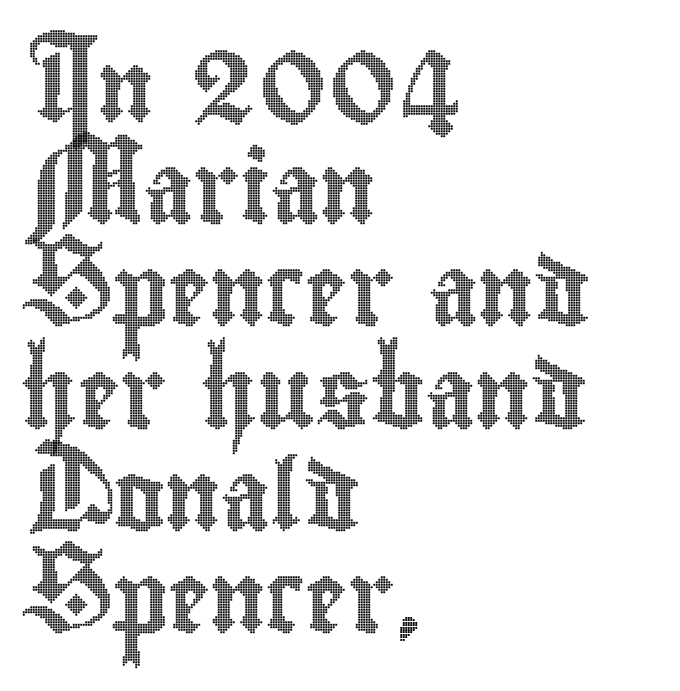
The image shows 70 px condensed type, upright; set left-aligned, normal line spacing (1.46x), normal letter spacing, not underlined; a small x-height.
